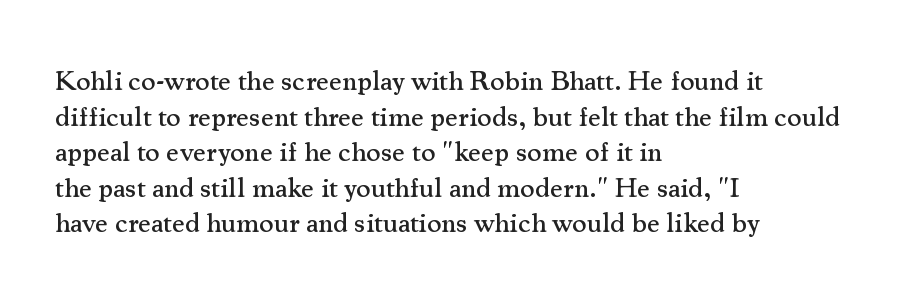
The image shows 28 px serif type, upright; set left-aligned, normal line spacing (1.27x), normal letter spacing, not underlined; medium stroke contrast and a small x-height.
